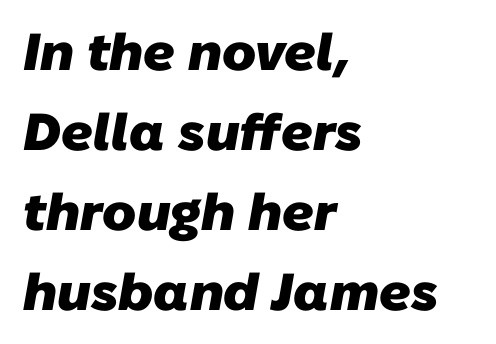
The image shows 52 px heavy sans-serif type; set left-aligned, normal line spacing (1.54x), normal letter spacing, not underlined; low stroke contrast and a medium x-height.
